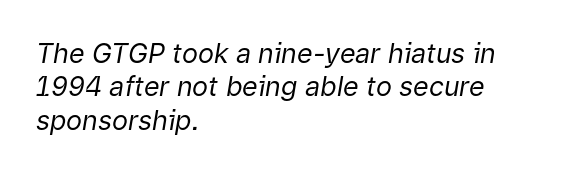
The image shows 27 px text type, italic (leaning right); set left-aligned, line spacing 1.24x, normal letter spacing, not underlined.
